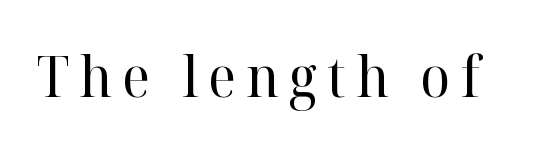
{"serif": "yes", "italic": "no", "bold": "no", "weight": "regular", "width": "normal", "stroke_contrast": "high", "x_height": "medium", "monospaced": "no", "underline": "no", "glyph_px": 56}
